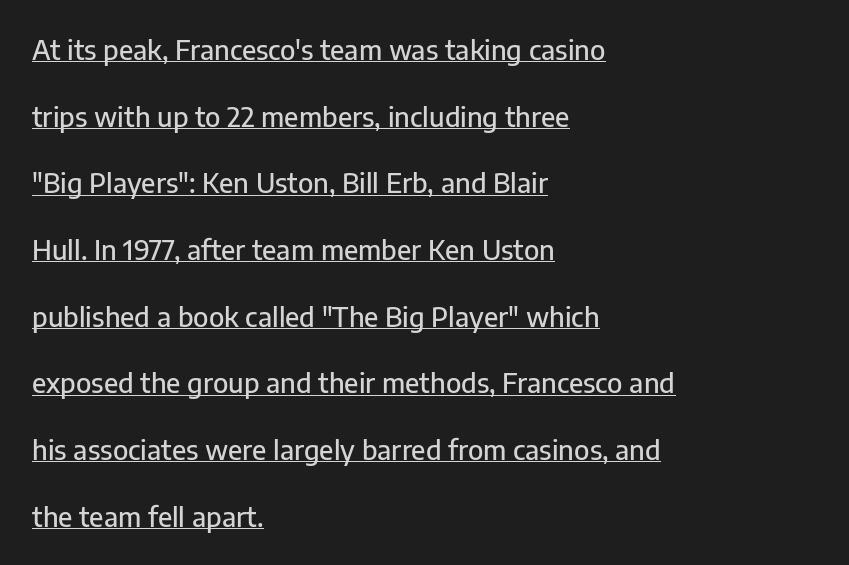
{"italic": "no", "underline": "yes", "align": "left", "line_spacing": "loose", "line_spacing_ratio": 2.47, "letter_spacing": "normal", "letter_spacing_em": 0.0, "glyph_px": 27}
